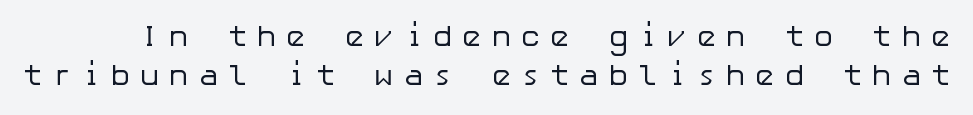
{"serif": "no", "italic": "no", "bold": "no", "weight": "regular", "width": "normal", "stroke_contrast": "low", "x_height": "medium", "underline": "no", "line_spacing": "normal", "line_spacing_ratio": 1.3, "letter_spacing": "wide", "letter_spacing_em": 0.31, "glyph_px": 30}
